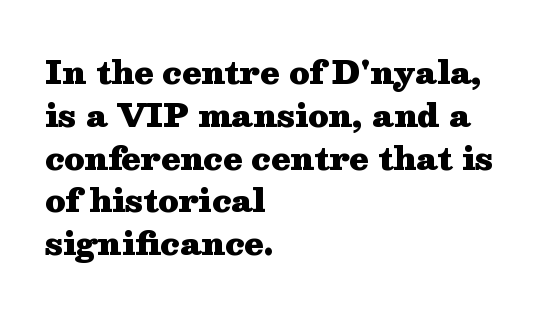
{"serif": "yes", "italic": "no", "bold": "yes", "weight": "heavy", "width": "wide", "stroke_contrast": "medium", "x_height": "medium", "monospaced": "no", "underline": "no", "align": "left", "line_spacing": "normal", "line_spacing_ratio": 1.38, "letter_spacing": "normal", "letter_spacing_em": 0.0, "glyph_px": 31}
